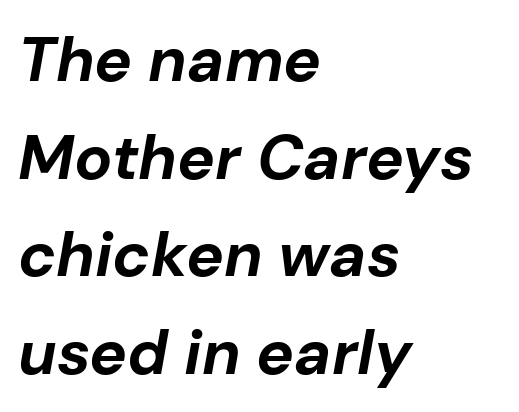
The specimen reads as italic at a glance. Short note: letters normally spaced. Leftover space on each line is placed entirely after the last word. Glance below the letters and you will spot only blank space.
